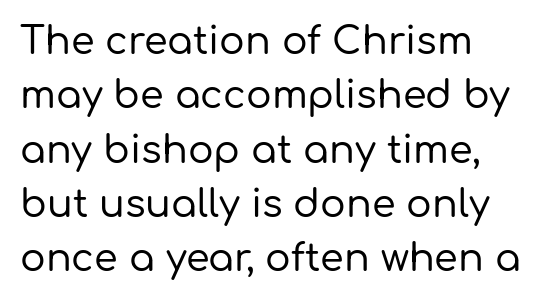
The image shows 38 px sans-serif type, upright; set left-aligned, normal line spacing (1.43x), normal letter spacing, not underlined; low stroke contrast and a medium x-height.
